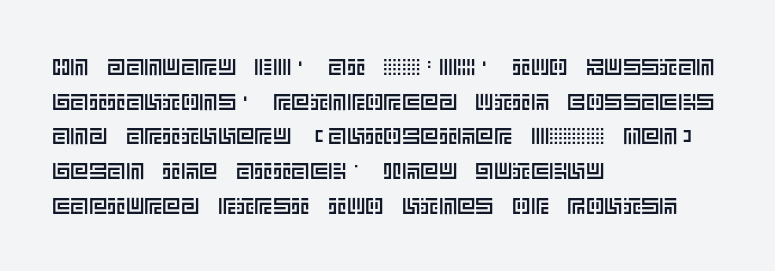
Q: Is the text italic (slanted)? A: No, it is upright.
Q: Is the text underlined? A: No.
Q: How is the paragraph aligned? A: Left-aligned.
Q: Is the spacing between letters normal or unusually wide? A: Normal.
Q: Is the spacing between lines tight, normal or loose? A: Normal.
